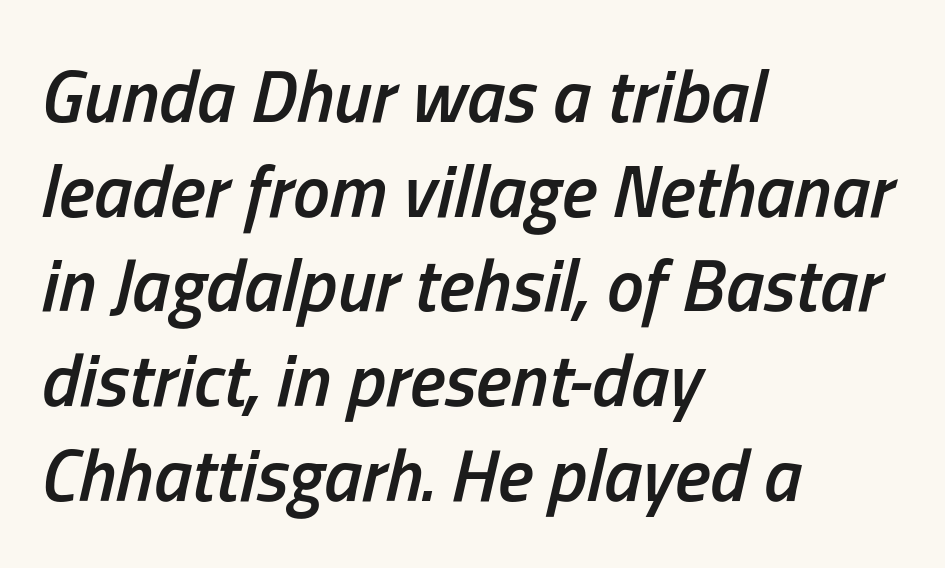
The image shows 74 px semibold, condensed type, italic (leaning right); set left-aligned, normal line spacing (1.28x), normal letter spacing, not underlined; low stroke contrast and a medium x-height.
